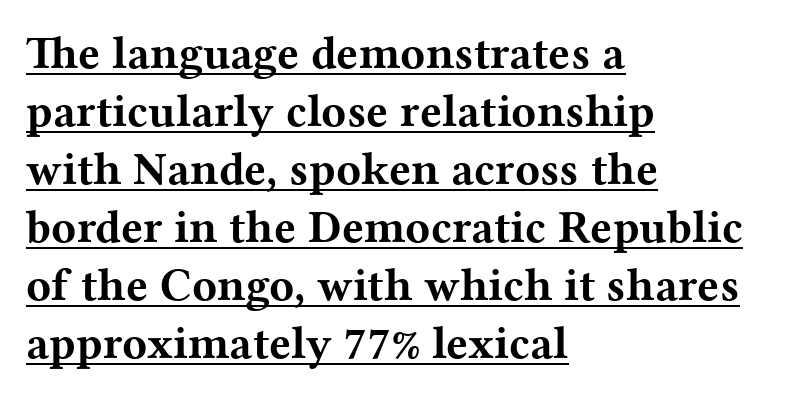
{"serif": "yes", "italic": "no", "bold": "yes", "weight": "bold", "width": "wide", "stroke_contrast": "medium", "x_height": "medium", "monospaced": "no", "underline": "yes", "align": "left", "line_spacing": "normal", "line_spacing_ratio": 1.26, "letter_spacing": "normal", "letter_spacing_em": 0.0, "glyph_px": 46}
